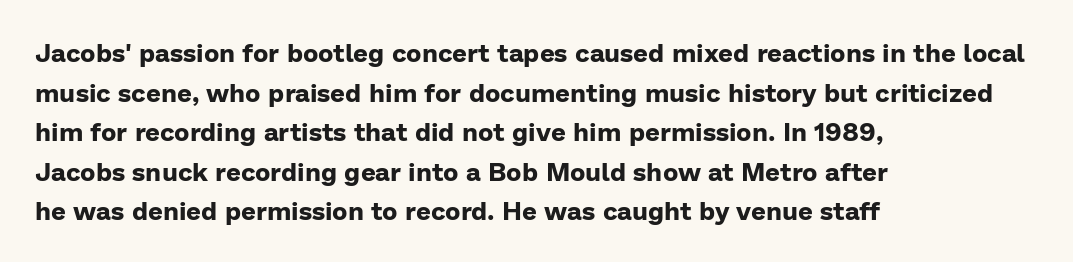
The image shows 26 px bold type, upright; set left-aligned, normal line spacing (1.52x), normal letter spacing, not underlined.
